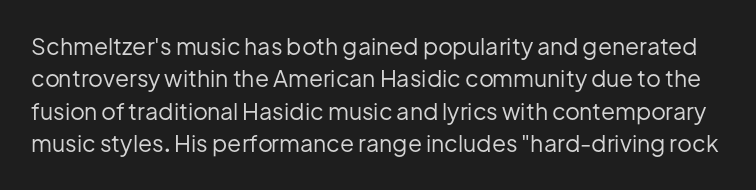
Q: Is the text bold? A: No.
Q: Is the text italic (slanted)? A: No, it is upright.
Q: Is the text underlined? A: No.
Q: Is the spacing between letters normal or unusually wide? A: Normal.
Q: Is the spacing between lines tight, normal or loose? A: Normal.
